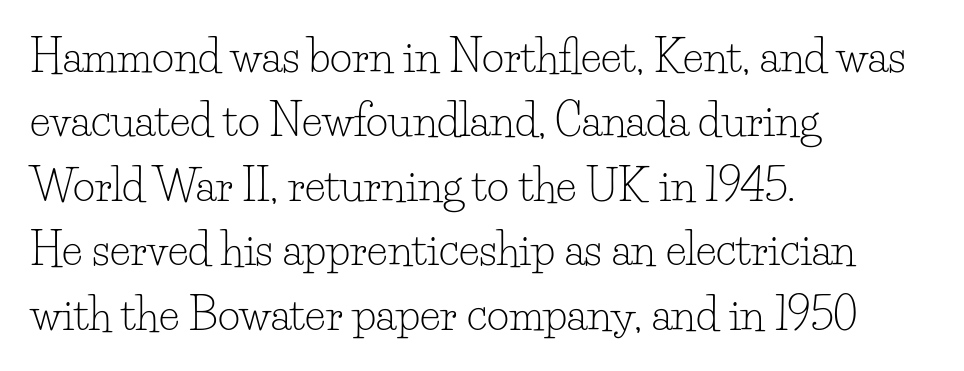
{"serif": "yes", "italic": "no", "bold": "no", "weight": "light", "width": "normal", "stroke_contrast": "low", "x_height": "small", "monospaced": "no", "underline": "no", "align": "left", "line_spacing": "normal", "line_spacing_ratio": 1.5, "letter_spacing": "normal", "letter_spacing_em": 0.0, "glyph_px": 43}
